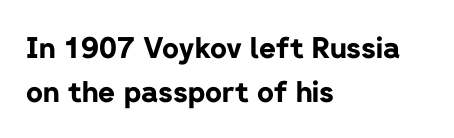
Q: Is the text bold? A: Yes.
Q: Is the text italic (slanted)? A: No, it is upright.
Q: Is the typeface a serif or a sans-serif typeface? A: Sans-serif.
Q: Is the text underlined? A: No.
Q: How is the paragraph aligned? A: Left-aligned.
Q: Is the spacing between letters normal or unusually wide? A: Normal.
Q: Is the spacing between lines tight, normal or loose? A: Normal.
Q: Width (condensed, normal, or wide)? A: Normal.
Q: Stroke contrast? A: Low.
Q: x-height? A: Medium.
Q: Monospaced? A: No.
